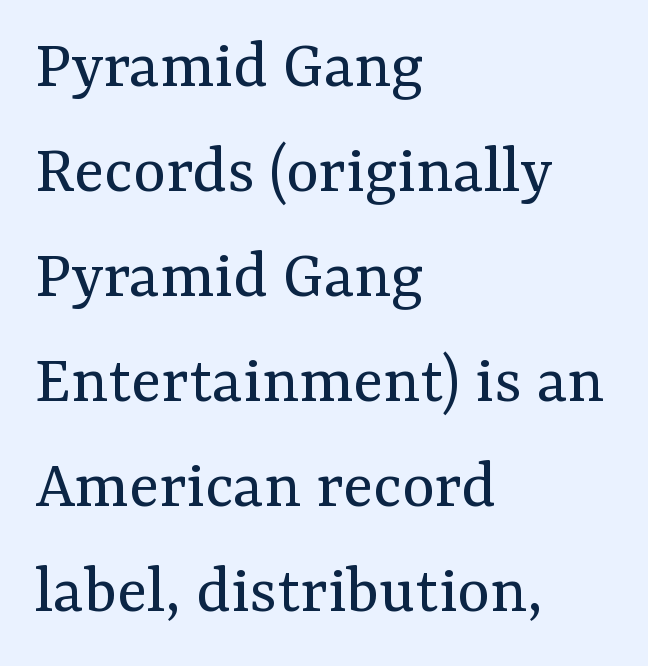
{"serif": "yes", "italic": "no", "bold": "no", "weight": "regular", "width": "normal", "stroke_contrast": "medium", "x_height": "medium", "monospaced": "no", "underline": "no", "align": "left", "line_spacing": "normal", "line_spacing_ratio": 1.5, "letter_spacing": "normal", "letter_spacing_em": 0.0, "glyph_px": 70}
